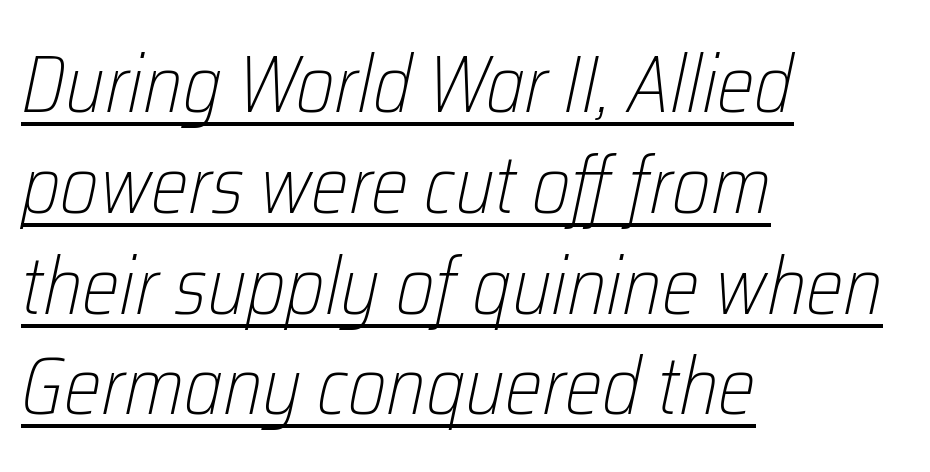
Q: Is the text bold? A: No.
Q: Is the text italic (slanted)? A: Yes, it leans right by about 12 degrees.
Q: Is the text underlined? A: Yes.
Q: How is the paragraph aligned? A: Left-aligned.
Q: Is the spacing between letters normal or unusually wide? A: Normal.
Q: Is the spacing between lines tight, normal or loose? A: Normal.
Q: Width (condensed, normal, or wide)? A: Condensed.
Q: Stroke contrast? A: Low.
Q: x-height? A: Medium.
Q: Monospaced? A: No.
